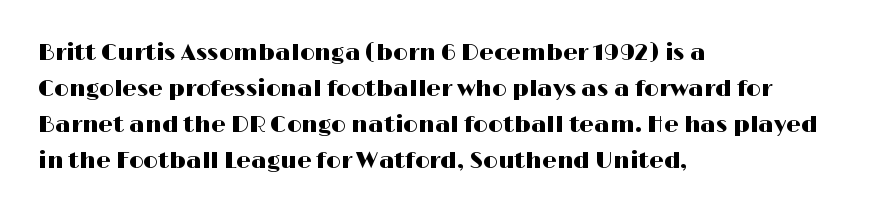
The image shows 23 px text type, upright; set left-aligned, normal line spacing (1.56x), normal letter spacing, not underlined.
